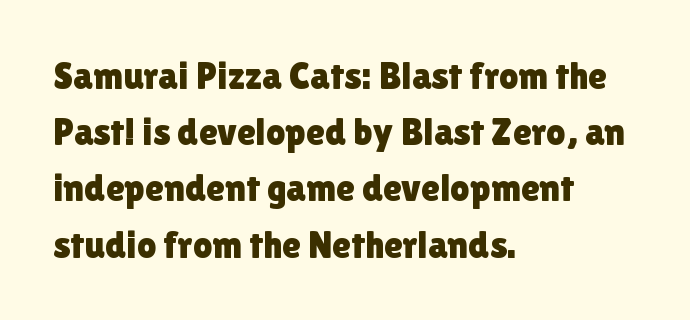
Q: Is the text italic (slanted)? A: No, it is upright.
Q: Is the typeface a serif or a sans-serif typeface? A: Sans-serif.
Q: Is the text underlined? A: No.
Q: How is the paragraph aligned? A: Left-aligned.
Q: Is the spacing between letters normal or unusually wide? A: Normal.
Q: Is the spacing between lines tight, normal or loose? A: Normal.
Q: Width (condensed, normal, or wide)? A: Normal.
Q: x-height? A: Medium.
Q: Monospaced? A: No.
